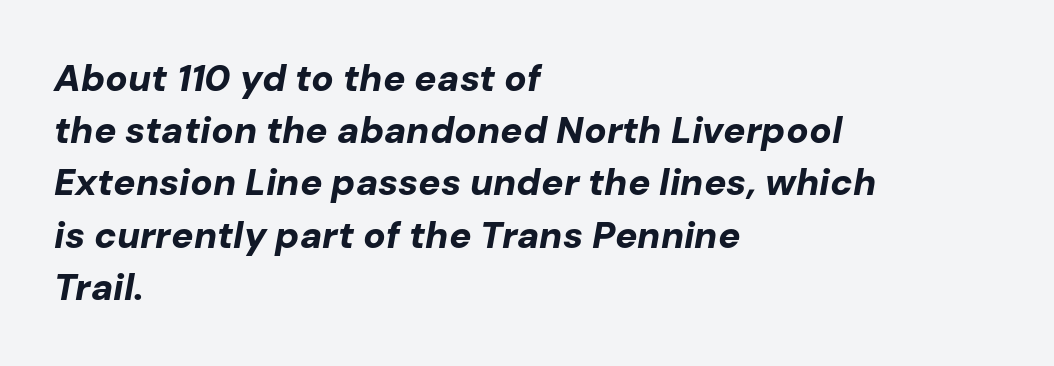
{"italic": "yes", "lean": "right", "slant_degrees": 10, "bold": "yes", "weight": "bold", "width": "normal", "stroke_contrast": "low", "x_height": "medium", "monospaced": "no", "underline": "no", "align": "left", "line_spacing": "normal", "line_spacing_ratio": 1.41, "letter_spacing": "normal", "letter_spacing_em": 0.0, "glyph_px": 37}
